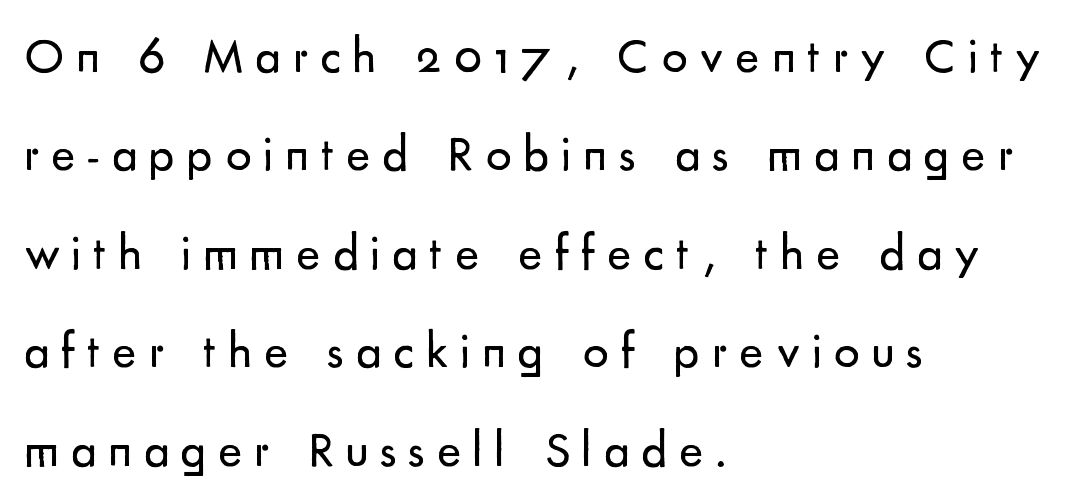
Vertical spacing — loose. All the whitespace from short lines collects on the right. The cut favours lightness, reaching ordinary text weight at its darkest. The typography opts for an upright posture over an oblique one. You could not count columns in this text — the font is proportionally spaced.
